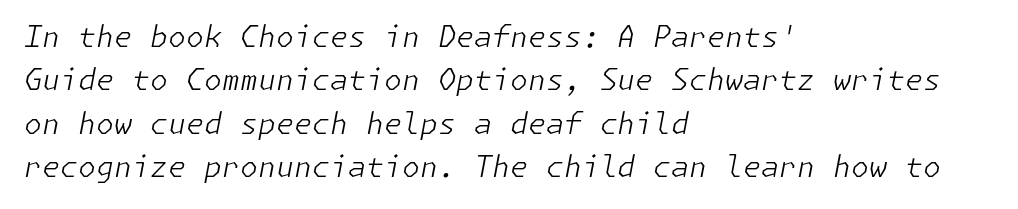
Q: Is the text bold? A: No.
Q: Is the text italic (slanted)? A: Yes, it leans right by about 11 degrees.
Q: Is the text underlined? A: No.
Q: How is the paragraph aligned? A: Left-aligned.
Q: Is the spacing between letters normal or unusually wide? A: Normal.
Q: Is the spacing between lines tight, normal or loose? A: Normal.
Q: Width (condensed, normal, or wide)? A: Normal.
Q: Stroke contrast? A: Low.
Q: x-height? A: Medium.
